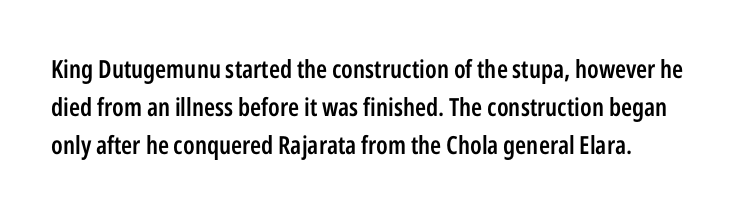
These lines keep a tight, regular rhythm from letter to letter. Does the weight exceed regular? Yes, but only to semibold. No italicization has been applied; the sample stays upright. The zone under the glyphs is completely vacant. Regarding leading, the lines here are spaced in the standard way.
